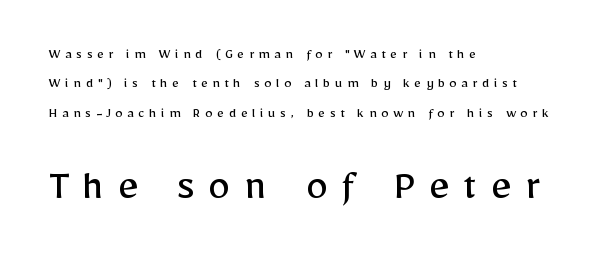
Q: Is the text bold? A: No.
Q: Is the text italic (slanted)? A: No, it is upright.
Q: Is the typeface a serif or a sans-serif typeface? A: Sans-serif.
Q: Is the text underlined? A: No.
Q: How is the paragraph aligned? A: Left-aligned.
Q: Is the spacing between letters normal or unusually wide? A: Unusually wide.
Q: Is the spacing between lines tight, normal or loose? A: Loose.
Q: Which block of text is set in a larger size, the first (top) or the second (bottom)? A: The second (bottom) one.
Q: Width (condensed, normal, or wide)? A: Normal.
Q: Stroke contrast? A: Low.
Q: x-height? A: Medium.
Q: Monospaced? A: No.
